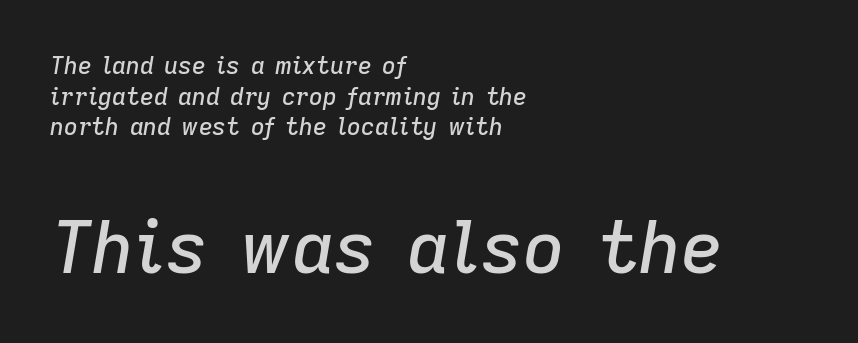
Which margin do the lines hug? The left one — the right edge is uneven. The passage shown is typed in a proportional face where columns would drift. Notice how descenders clear the ascenders below comfortably — that's standard leading. Style check: oblique.
